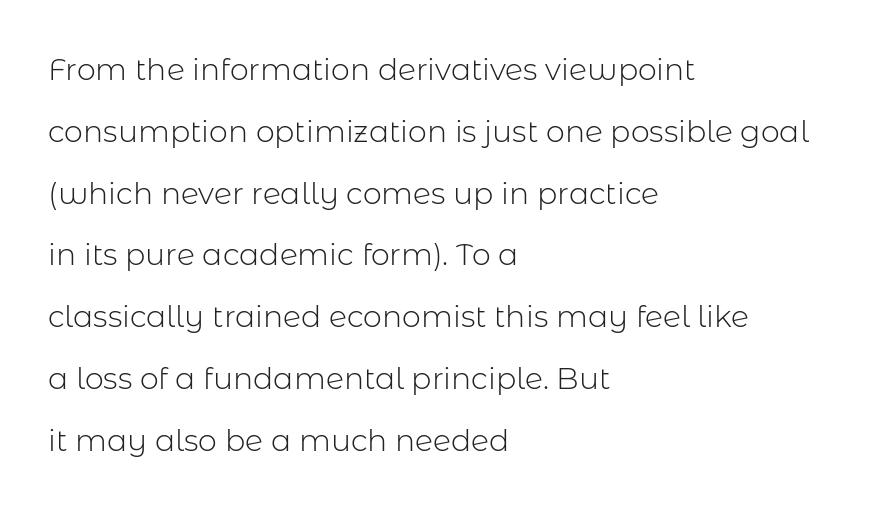
Q: Is the text bold? A: No.
Q: Is the text italic (slanted)? A: No, it is upright.
Q: Is the typeface a serif or a sans-serif typeface? A: Sans-serif.
Q: Is the text underlined? A: No.
Q: How is the paragraph aligned? A: Left-aligned.
Q: Is the spacing between letters normal or unusually wide? A: Normal.
Q: Is the spacing between lines tight, normal or loose? A: Loose.
Q: Width (condensed, normal, or wide)? A: Normal.
Q: Stroke contrast? A: Low.
Q: x-height? A: Medium.
Q: Monospaced? A: No.
